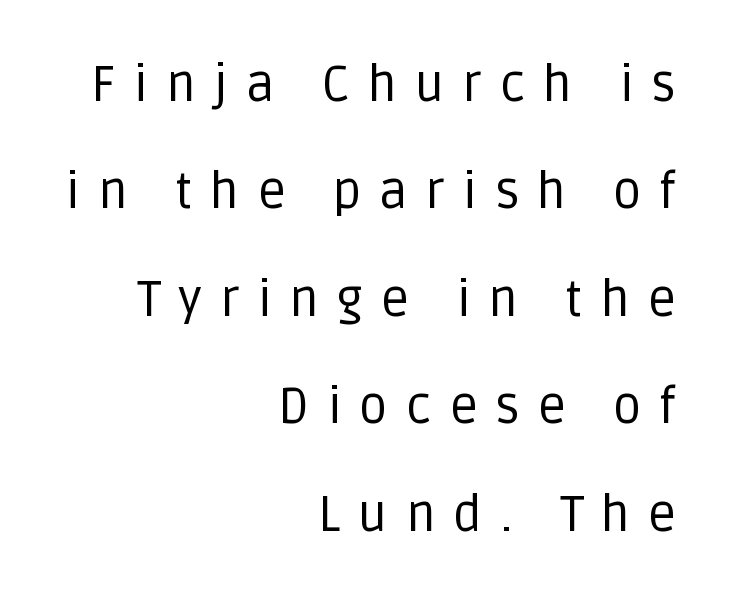
Q: Is the text bold? A: No.
Q: Is the text italic (slanted)? A: No, it is upright.
Q: Is the typeface a serif or a sans-serif typeface? A: Sans-serif.
Q: Is the text underlined? A: No.
Q: How is the paragraph aligned? A: Right-aligned.
Q: Is the spacing between letters normal or unusually wide? A: Unusually wide.
Q: Is the spacing between lines tight, normal or loose? A: Loose.
Q: Width (condensed, normal, or wide)? A: Normal.
Q: Stroke contrast? A: Low.
Q: x-height? A: Large.
Q: Monospaced? A: No.
